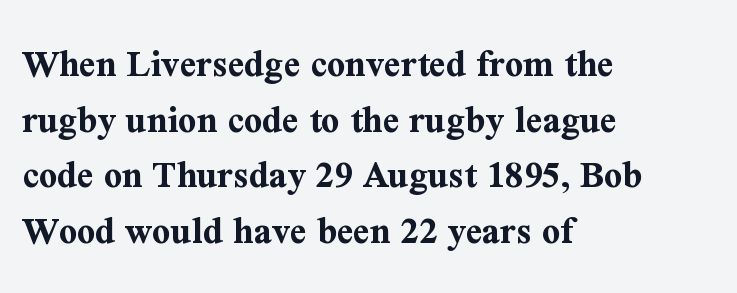
The image shows 40 px bold serif type, upright; set left-aligned, normal line spacing (1.39x), normal letter spacing, not underlined; medium stroke contrast and a medium x-height.
